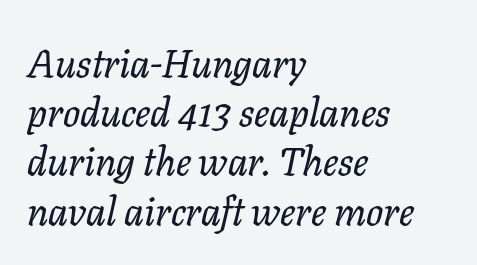
Would a proofreader flag this as italicized? Yes. Are there feet on the stems? There are — it's a serif. Observe the ordinary spacing: letters are neighbours, not strangers. Every row of glyphs begins at an identical x-position on the left. The space directly below the letters is spotless. Each letter keeps its own natural width here, so spacing adapts to shape.
